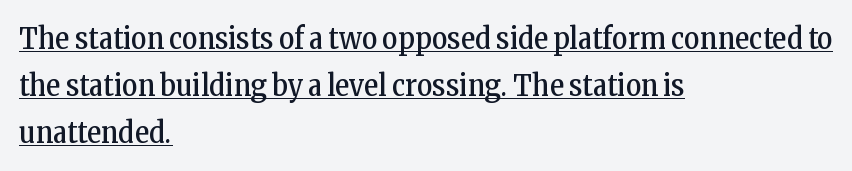
Q: Is the text bold? A: No.
Q: Is the text italic (slanted)? A: No, it is upright.
Q: Is the typeface a serif or a sans-serif typeface? A: Serif.
Q: Is the text underlined? A: Yes.
Q: How is the paragraph aligned? A: Left-aligned.
Q: Is the spacing between letters normal or unusually wide? A: Normal.
Q: Is the spacing between lines tight, normal or loose? A: Normal.
Q: Width (condensed, normal, or wide)? A: Condensed.
Q: Stroke contrast? A: Low.
Q: x-height? A: Medium.
Q: Monospaced? A: No.
